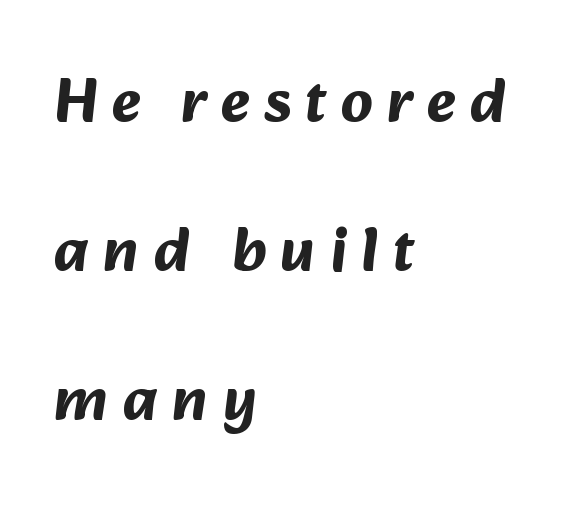
The image shows 62 px bold sans-serif type; set left-aligned, loose line spacing (2.4x), unusually wide letter spacing (+0.23 em), not underlined; medium stroke contrast and a medium x-height.
